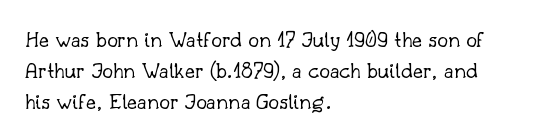
Q: Is the text bold? A: No.
Q: Is the text italic (slanted)? A: No, it is upright.
Q: Is the text underlined? A: No.
Q: How is the paragraph aligned? A: Left-aligned.
Q: Is the spacing between letters normal or unusually wide? A: Normal.
Q: Is the spacing between lines tight, normal or loose? A: Normal.
